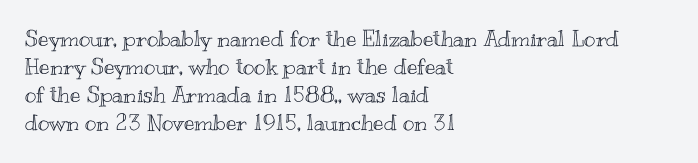
Q: Is the text italic (slanted)? A: No, it is upright.
Q: Is the text underlined? A: No.
Q: How is the paragraph aligned? A: Left-aligned.
Q: Is the spacing between letters normal or unusually wide? A: Normal.
Q: Is the spacing between lines tight, normal or loose? A: Normal.
